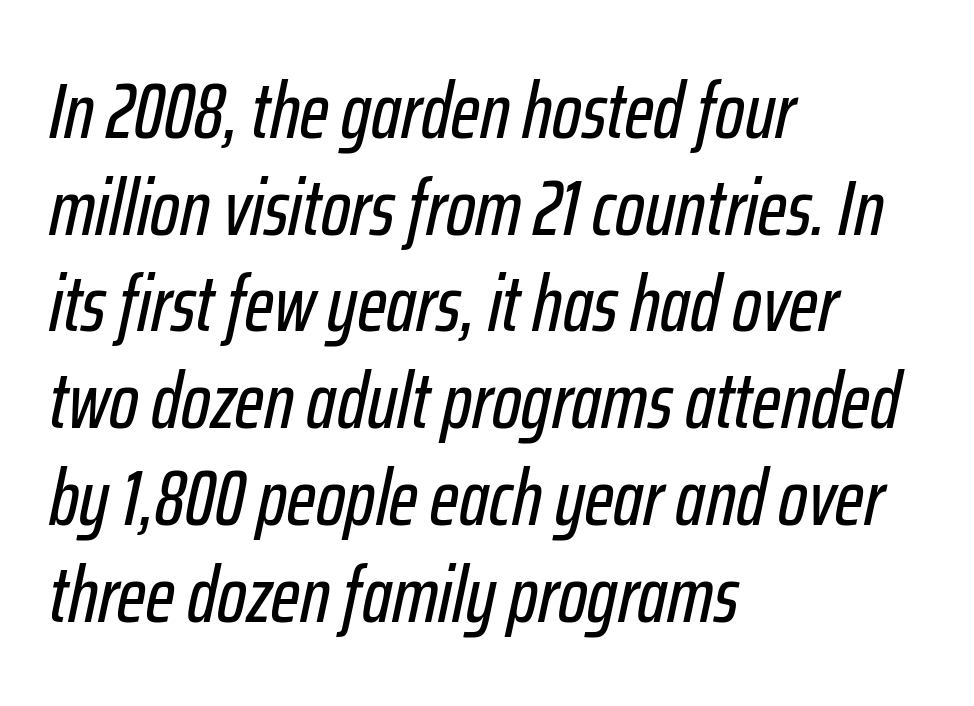
The image shows 78 px condensed type, italic (leaning right); set left-aligned, line spacing 1.24x, normal letter spacing, not underlined; low stroke contrast and a medium x-height.
